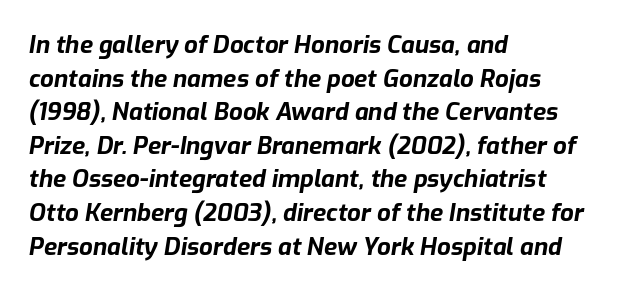
The image shows 24 px bold type, italic (leaning right); set left-aligned, normal line spacing (1.4x), normal letter spacing, not underlined.
